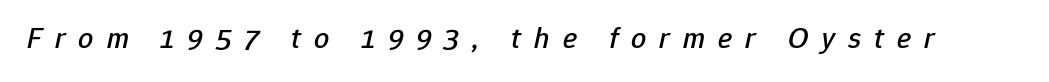
The image shows 30 px text type, italic (leaning right); set unusually wide letter spacing (+0.43 em), not underlined; low stroke contrast and a medium x-height.
